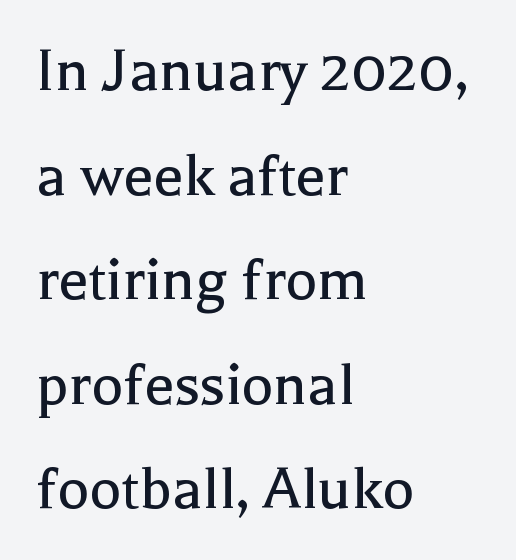
Nope, not italic — everything's standing straight. Has an underline been added? It has not. Short and long lines alike share a common starting point at left. A typesetter would call this proportional, since set widths differ per character. Stroke terminals: seriffed. The letterforms sit at book weight or below.
